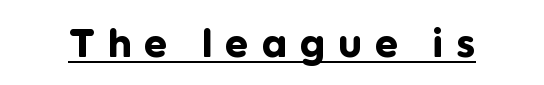
Q: Is the text bold? A: Yes.
Q: Is the text italic (slanted)? A: No, it is upright.
Q: Is the typeface a serif or a sans-serif typeface? A: Sans-serif.
Q: Is the text underlined? A: Yes.
Q: Is the spacing between letters normal or unusually wide? A: Unusually wide.
Q: Width (condensed, normal, or wide)? A: Normal.
Q: Stroke contrast? A: Low.
Q: x-height? A: Medium.
Q: Monospaced? A: No.
